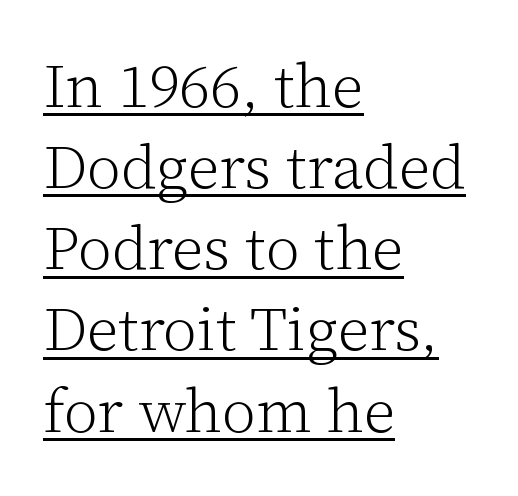
Posture: upright roman. You could call the tracking neutral — neither tight nor loose. This rendering employs a face with finishing strokes, i.e., a serif. The ragged edge is on the right, which tells us the setting is flush left. The passage shown is typed in a proportional face where columns would drift.
